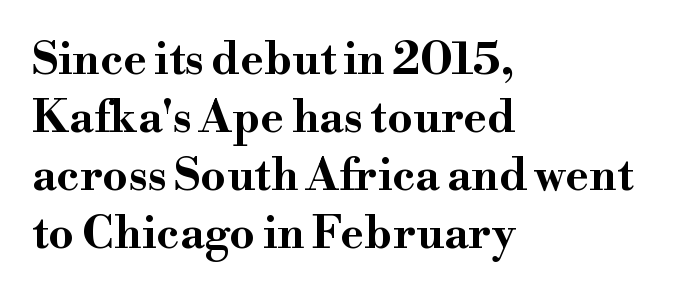
Spacing verdict: proportional, widths tailored to each character. Characters follow at the spacing the type designer built in. Are there feet on the stems? There are — it's a serif. What's the leading like? Ordinary, nothing unusual. Nobody drew a line under any word here.
